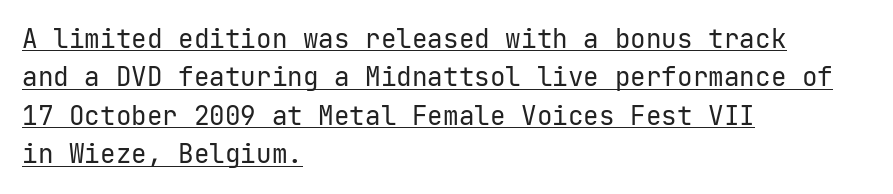
The image shows 26 px text type, upright; set left-aligned, normal line spacing (1.48x), normal letter spacing, underlined.
